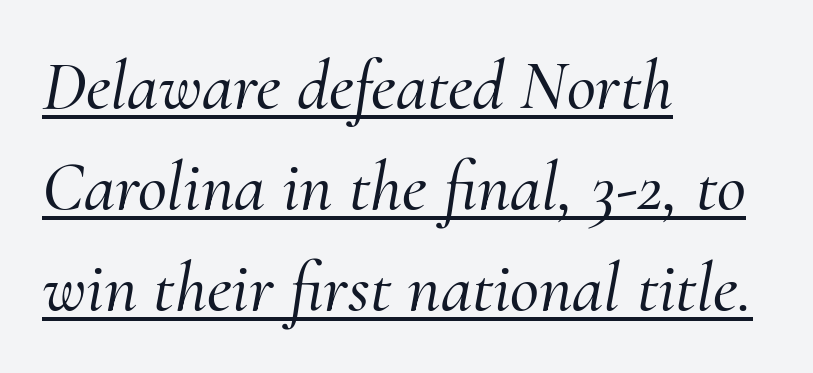
Q: Is the text italic (slanted)? A: Yes, it leans right by about 10 degrees.
Q: Is the typeface a serif or a sans-serif typeface? A: Serif.
Q: Is the text underlined? A: Yes.
Q: How is the paragraph aligned? A: Left-aligned.
Q: Is the spacing between letters normal or unusually wide? A: Normal.
Q: Is the spacing between lines tight, normal or loose? A: Normal.
Q: Width (condensed, normal, or wide)? A: Normal.
Q: Stroke contrast? A: Medium.
Q: x-height? A: Small.
Q: Monospaced? A: No.
